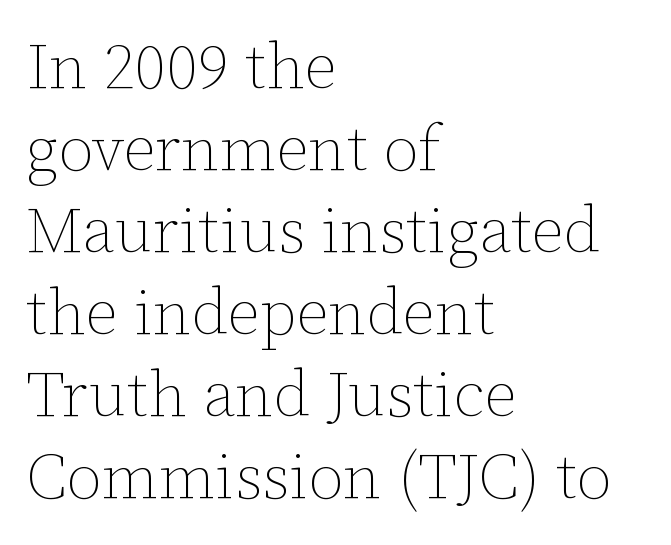
{"italic": "no", "bold": "no", "weight": "thin", "width": "normal", "stroke_contrast": "low", "x_height": "medium", "monospaced": "no", "underline": "no", "align": "left", "line_spacing": "normal", "line_spacing_ratio": 1.28, "letter_spacing": "normal", "letter_spacing_em": 0.0, "glyph_px": 64}
